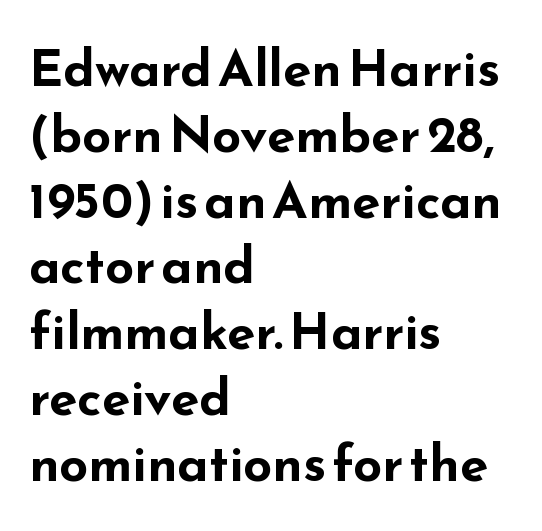
The image shows 51 px bold, wide sans-serif type, upright; set left-aligned, normal line spacing (1.29x), normal letter spacing, not underlined; low stroke contrast and a small x-height.
